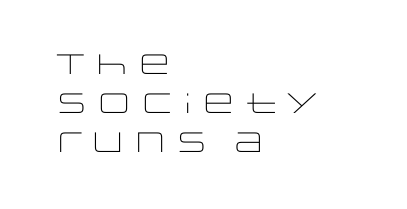
The characters are drawn with everyday or finer stroke widths. Glyph-to-glyph distance matches everyday printed text. Plain, unruled lines of type. A roman cut, with each character standing at attention. This sample uses a sans-serif face. The letters advance in unequal steps, a hallmark of proportional type.
